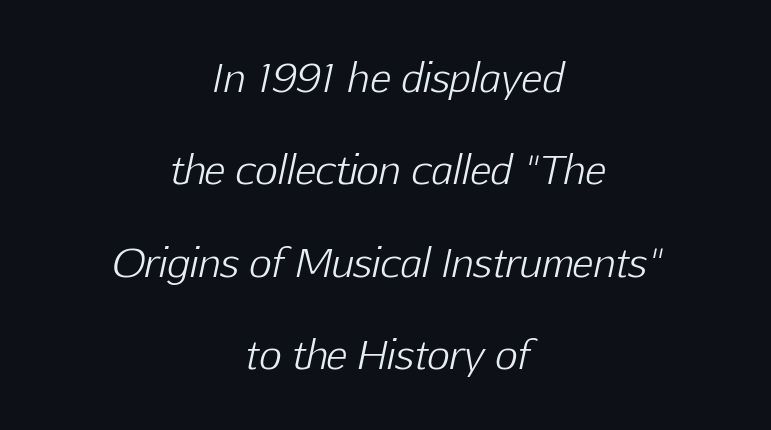
Q: Is the text bold? A: No.
Q: Is the text italic (slanted)? A: Yes, it leans right by about 12 degrees.
Q: Is the text underlined? A: No.
Q: How is the paragraph aligned? A: Centered.
Q: Is the spacing between letters normal or unusually wide? A: Normal.
Q: Is the spacing between lines tight, normal or loose? A: Loose.
Q: Width (condensed, normal, or wide)? A: Normal.
Q: Stroke contrast? A: Low.
Q: x-height? A: Medium.
Q: Monospaced? A: No.
